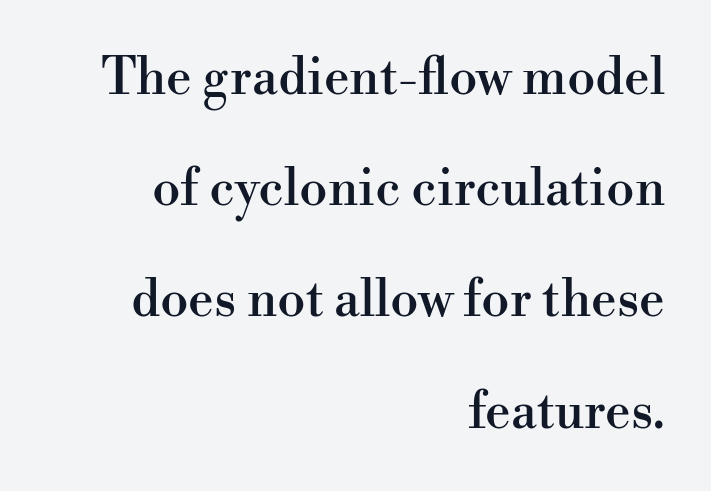
The image shows 51 px serif type, upright; set right-aligned, loose line spacing (2.18x), normal letter spacing, not underlined; high stroke contrast and a small x-height.
